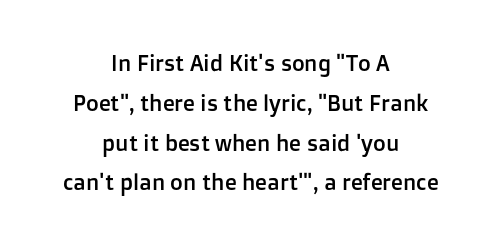
The passage is arranged like a title page — every line centered. Quick note: underline off. Short note: letters normally spaced. The type sits square on the baseline with zero lean.
